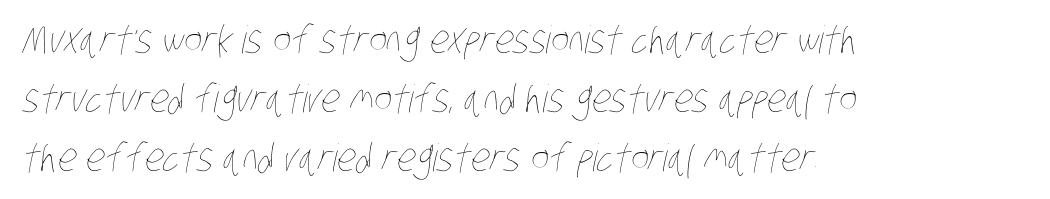
The image shows 38 px thin, condensed type; set left-aligned, normal line spacing (1.55x), normal letter spacing, not underlined; low stroke contrast and a large x-height.
